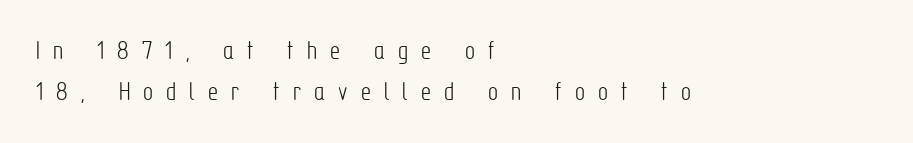
The typography opts for an upright posture over an oblique one. The font family rendered here belongs to the sans-serif group. Which margin do the lines hug? The left one — the right edge is uneven. How are the letters spaced? Widely, with obvious added tracking. The leading is moderate, giving the passage an even texture. Unbolded letterforms with no extra heft.
